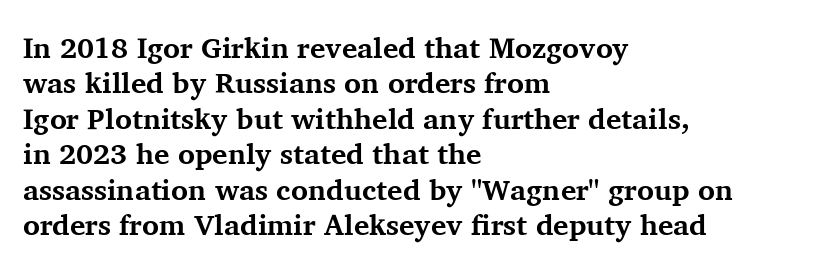
{"serif": "yes", "italic": "no", "bold": "yes", "weight": "bold", "width": "normal", "stroke_contrast": "medium", "x_height": "medium", "monospaced": "no", "underline": "no", "align": "left", "line_spacing_ratio": 1.22, "letter_spacing": "normal", "letter_spacing_em": 0.0, "glyph_px": 29}
